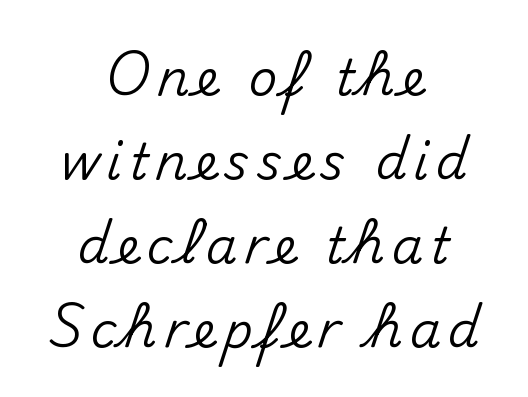
{"serif": "no", "width": "normal", "stroke_contrast": "medium", "x_height": "small", "monospaced": "no", "underline": "no", "align": "center", "line_spacing": "normal", "line_spacing_ratio": 1.68, "glyph_px": 50}
